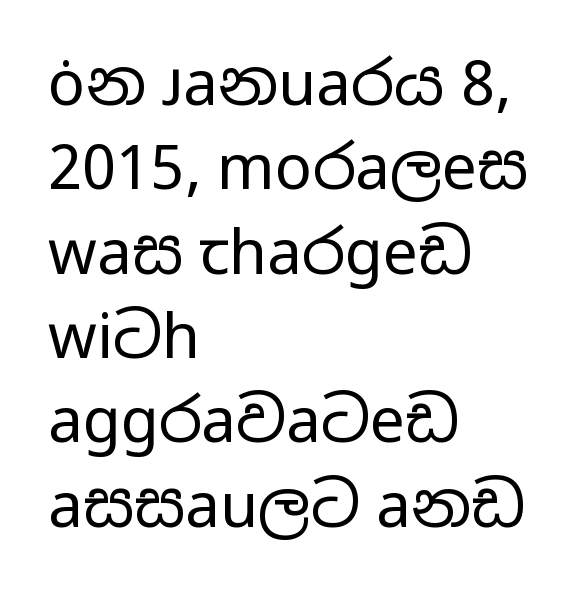
The cut favours lightness, reaching ordinary text weight at its darkest. Looks like regular typesetting: each glyph gets only the width it needs. Interline gaps are of average width in this sample. Do the letters lean? They stand straight.
